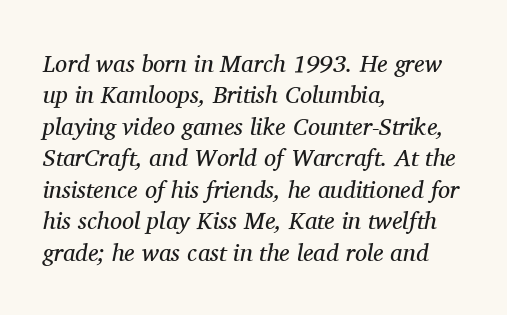
{"italic": "yes", "lean": "right", "slant_degrees": 11, "bold": "no", "underline": "no", "align": "left", "line_spacing": "normal", "line_spacing_ratio": 1.31, "letter_spacing": "normal", "letter_spacing_em": 0.0, "glyph_px": 24}
